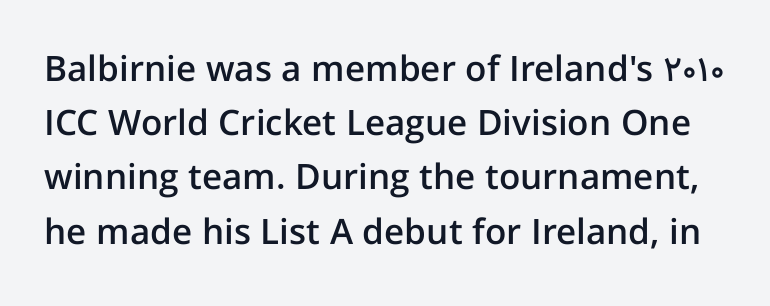
The image shows 35 px semibold sans-serif type, upright; set normal line spacing (1.55x), normal letter spacing, not underlined; low stroke contrast and a medium x-height.
